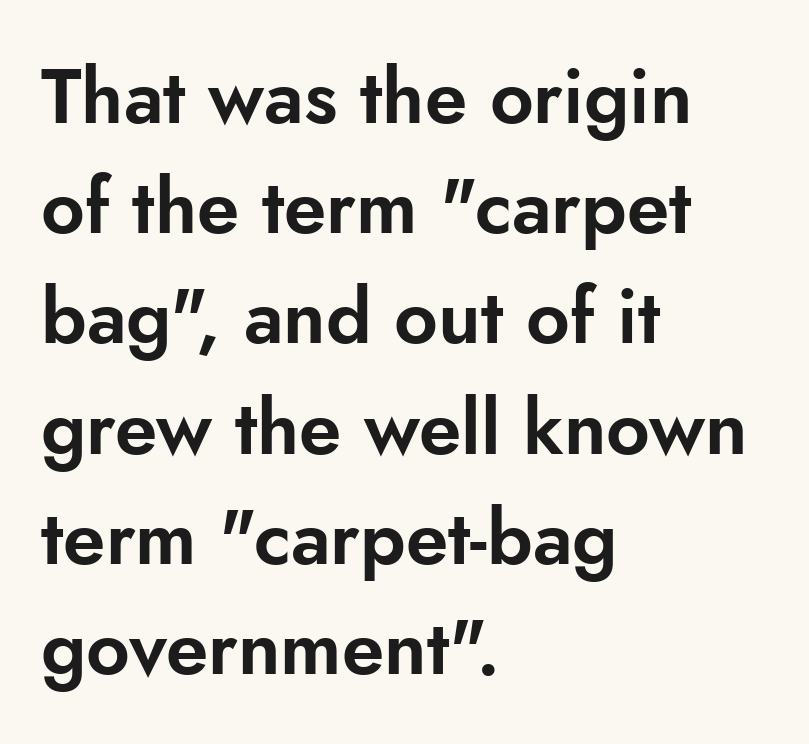
The image shows 76 px sans-serif type, upright; set left-aligned, normal line spacing (1.45x), normal letter spacing, not underlined; low stroke contrast and a small x-height.
